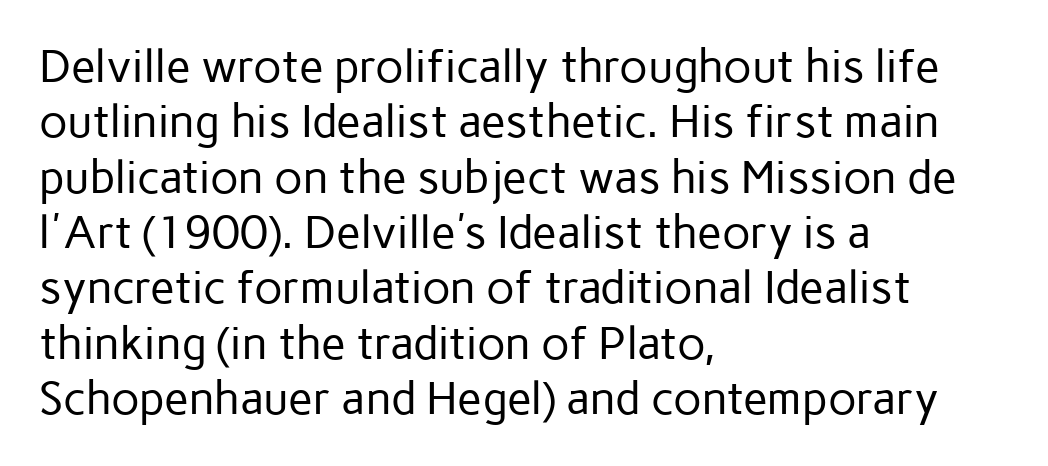
The image shows 45 px regular-weight sans-serif type, upright; set left-aligned, line spacing 1.23x, normal letter spacing, not underlined; low stroke contrast and a medium x-height.
